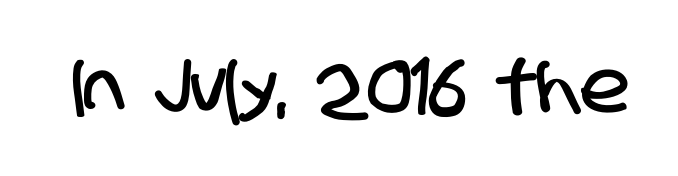
{"serif": "no", "width": "condensed", "stroke_contrast": "low", "x_height": "large", "monospaced": "no", "underline": "no", "letter_spacing": "normal", "letter_spacing_em": 0.0, "glyph_px": 73}
